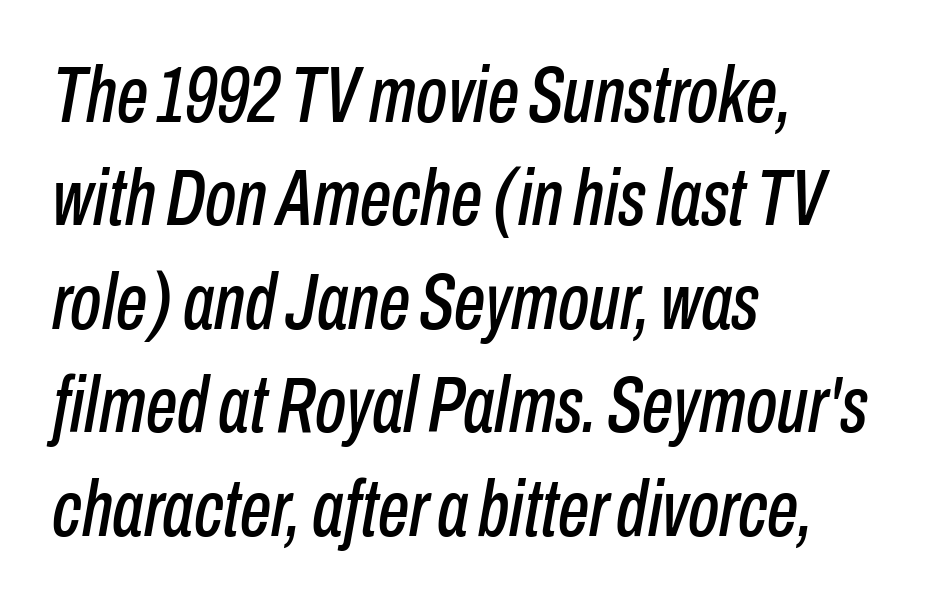
{"italic": "yes", "lean": "right", "slant_degrees": 10, "width": "condensed", "stroke_contrast": "low", "x_height": "medium", "monospaced": "no", "underline": "no", "align": "left", "line_spacing": "normal", "line_spacing_ratio": 1.31, "letter_spacing": "normal", "letter_spacing_em": 0.0, "glyph_px": 79}
